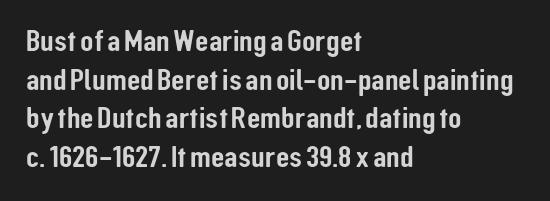
The image shows 31 px condensed sans-serif type, upright; set left-aligned, normal line spacing (1.25x), normal letter spacing, not underlined; low stroke contrast and a medium x-height.
